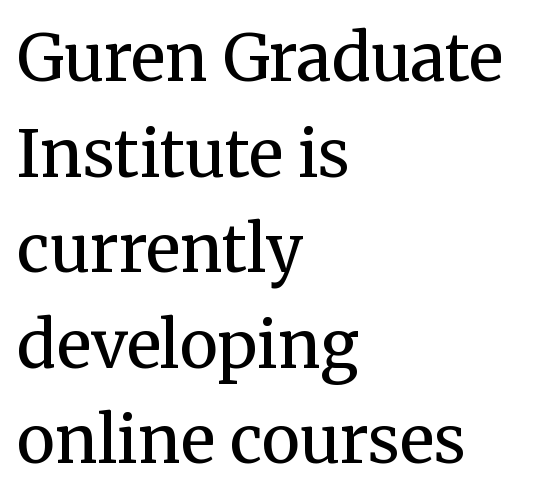
{"serif": "yes", "italic": "no", "bold": "no", "weight": "regular", "width": "normal", "stroke_contrast": "medium", "x_height": "medium", "monospaced": "no", "underline": "no", "align": "left", "line_spacing": "normal", "line_spacing_ratio": 1.47, "letter_spacing": "normal", "letter_spacing_em": 0.0, "glyph_px": 65}
